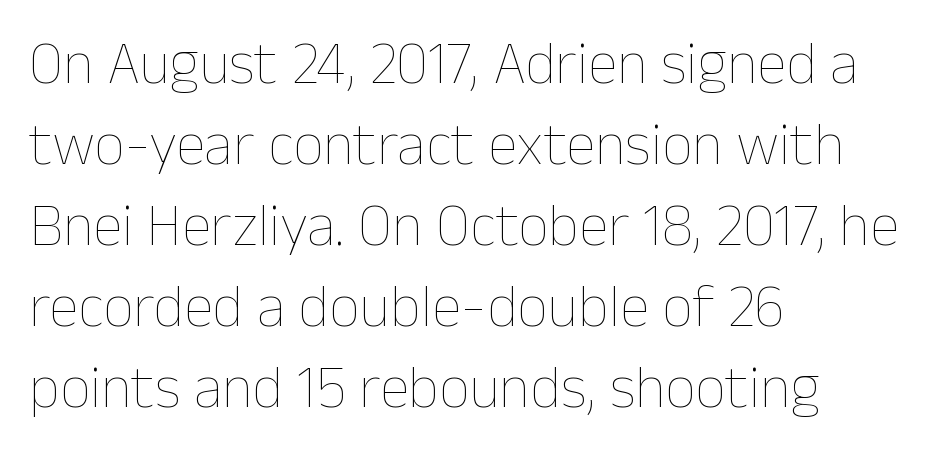
The image shows 60 px thin type, upright; set left-aligned, normal line spacing (1.35x), normal letter spacing, not underlined; low stroke contrast and a medium x-height.
